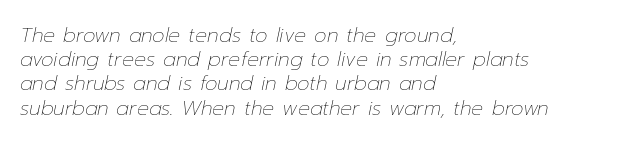
Q: Is the text bold? A: No.
Q: Is the text italic (slanted)? A: Yes, it leans right by about 12 degrees.
Q: Is the text underlined? A: No.
Q: How is the paragraph aligned? A: Left-aligned.
Q: Is the spacing between letters normal or unusually wide? A: Normal.
